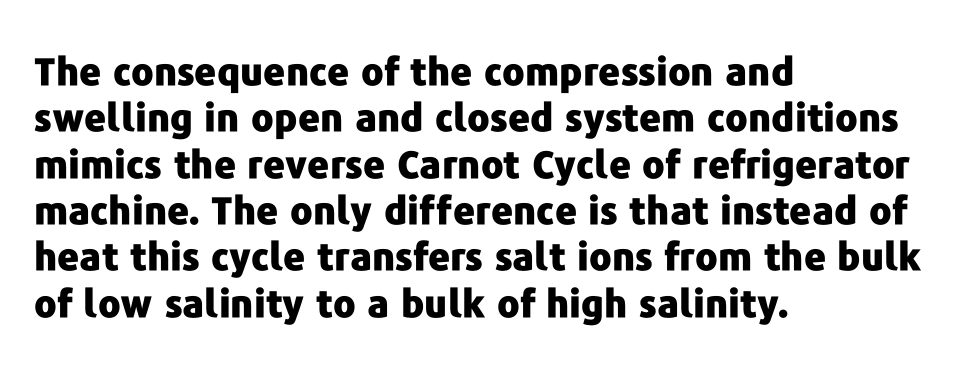
The passage is arranged the way most books set body copy — flush left. Looks like regular typesetting: each glyph gets only the width it needs. You could call the tracking neutral — neither tight nor loose. The words here are not underlined.
